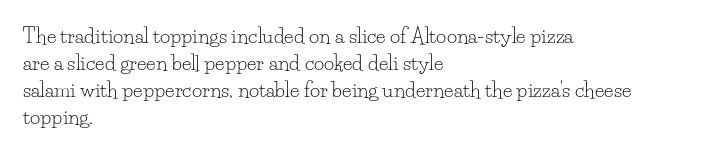
The image shows 20 px text type, upright; set left-aligned, normal line spacing (1.35x), normal letter spacing, not underlined.
